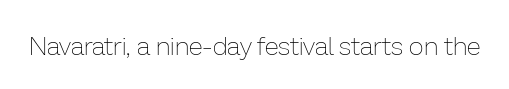
{"italic": "no", "bold": "no", "underline": "no", "letter_spacing": "normal", "letter_spacing_em": 0.0, "glyph_px": 26}
